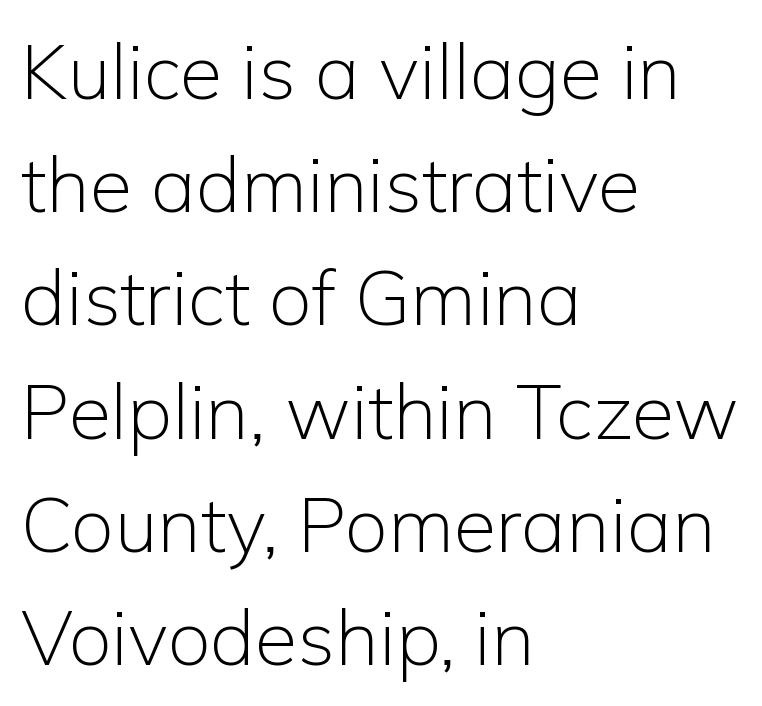
{"serif": "no", "italic": "no", "bold": "no", "weight": "light", "width": "normal", "stroke_contrast": "low", "x_height": "medium", "monospaced": "no", "underline": "no", "align": "left", "line_spacing": "normal", "line_spacing_ratio": 1.47, "letter_spacing": "normal", "letter_spacing_em": 0.0, "glyph_px": 77}
